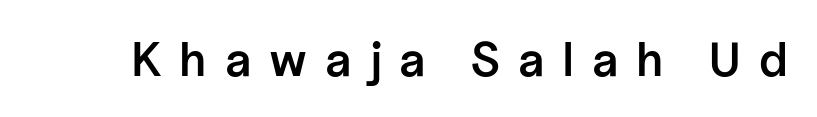
{"serif": "no", "italic": "no", "bold": "semi", "weight": "semibold", "width": "normal", "stroke_contrast": "low", "x_height": "medium", "monospaced": "no", "underline": "no", "letter_spacing": "wide", "letter_spacing_em": 0.37, "glyph_px": 48}
